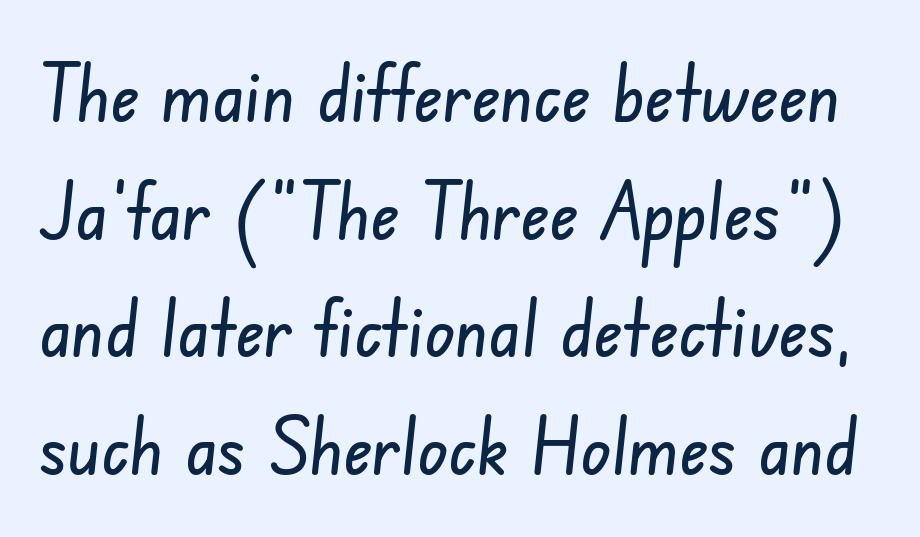
{"serif": "no", "width": "condensed", "stroke_contrast": "low", "x_height": "small", "monospaced": "no", "underline": "no", "line_spacing": "normal", "line_spacing_ratio": 1.49, "letter_spacing": "normal", "letter_spacing_em": 0.0, "glyph_px": 79}
